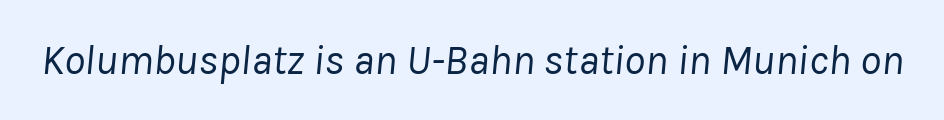
Q: Is the text bold? A: No.
Q: Is the text italic (slanted)? A: Yes, it leans right by about 8 degrees.
Q: Is the text underlined? A: No.
Q: Is the spacing between letters normal or unusually wide? A: Normal.
Q: Width (condensed, normal, or wide)? A: Normal.
Q: Stroke contrast? A: Low.
Q: x-height? A: Medium.
Q: Monospaced? A: No.
